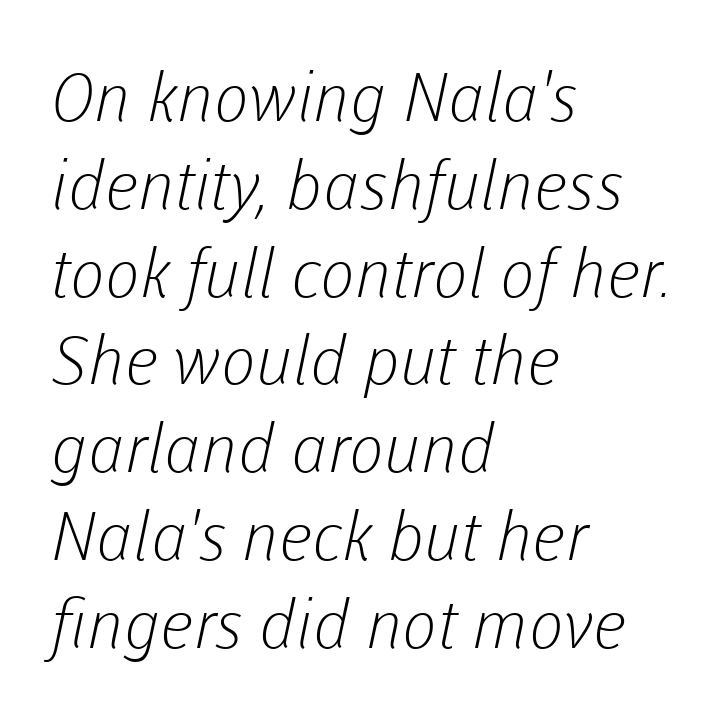
{"serif": "no", "bold": "no", "weight": "light", "width": "normal", "stroke_contrast": "low", "x_height": "medium", "monospaced": "no", "underline": "no", "align": "left", "line_spacing": "normal", "line_spacing_ratio": 1.31, "letter_spacing": "normal", "letter_spacing_em": 0.0, "glyph_px": 67}
